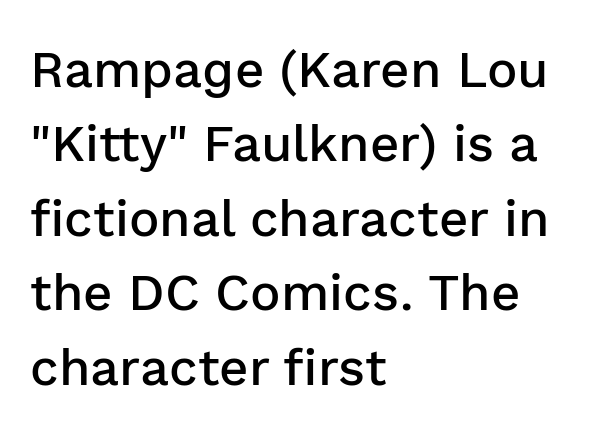
Q: Is the text bold? A: Semi-bold.
Q: Is the text italic (slanted)? A: No, it is upright.
Q: Is the typeface a serif or a sans-serif typeface? A: Sans-serif.
Q: Is the text underlined? A: No.
Q: How is the paragraph aligned? A: Left-aligned.
Q: Is the spacing between letters normal or unusually wide? A: Normal.
Q: Is the spacing between lines tight, normal or loose? A: Normal.
Q: Width (condensed, normal, or wide)? A: Normal.
Q: Stroke contrast? A: Low.
Q: x-height? A: Medium.
Q: Monospaced? A: No.
